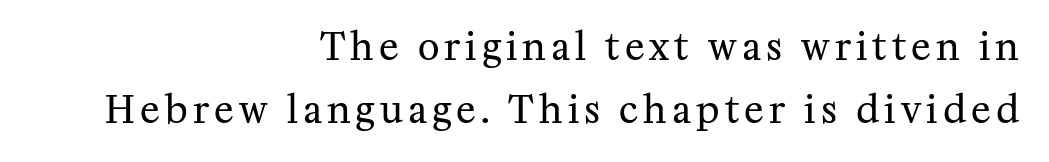
{"serif": "yes", "italic": "no", "bold": "no", "weight": "regular", "width": "normal", "stroke_contrast": "medium", "x_height": "medium", "monospaced": "no", "underline": "no", "align": "right", "line_spacing_ratio": 1.71, "glyph_px": 37}
